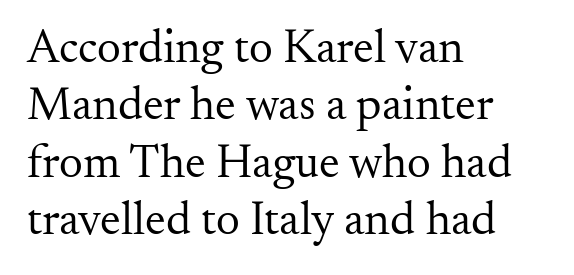
Q: Is the text bold? A: No.
Q: Is the text italic (slanted)? A: No, it is upright.
Q: Is the typeface a serif or a sans-serif typeface? A: Serif.
Q: Is the text underlined? A: No.
Q: How is the paragraph aligned? A: Left-aligned.
Q: Is the spacing between letters normal or unusually wide? A: Normal.
Q: Width (condensed, normal, or wide)? A: Normal.
Q: Stroke contrast? A: Medium.
Q: x-height? A: Small.
Q: Monospaced? A: No.
